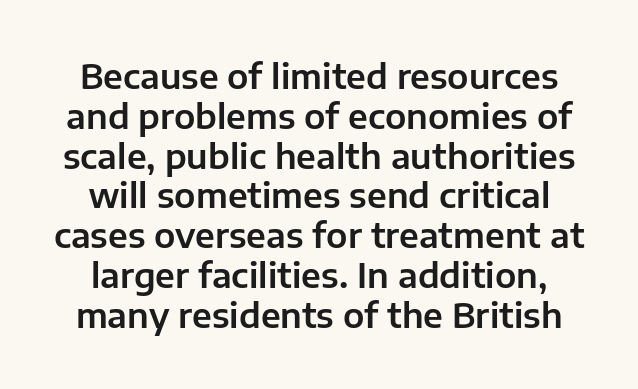
{"serif": "no", "italic": "no", "width": "normal", "stroke_contrast": "low", "x_height": "medium", "monospaced": "no", "underline": "no", "line_spacing_ratio": 1.17, "letter_spacing": "normal", "letter_spacing_em": 0.0, "glyph_px": 34}
